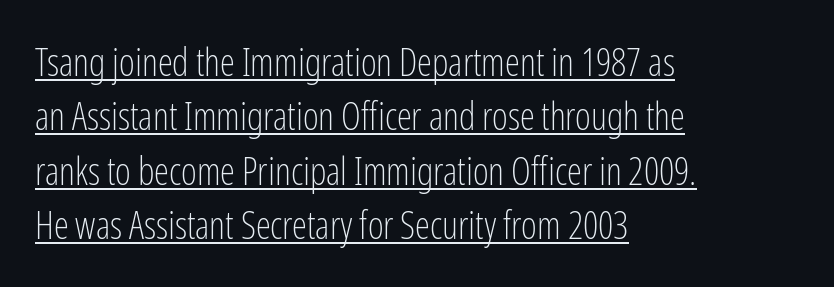
Q: Is the text bold? A: No.
Q: Is the text italic (slanted)? A: No, it is upright.
Q: Is the typeface a serif or a sans-serif typeface? A: Sans-serif.
Q: Is the text underlined? A: Yes.
Q: How is the paragraph aligned? A: Left-aligned.
Q: Is the spacing between letters normal or unusually wide? A: Normal.
Q: Is the spacing between lines tight, normal or loose? A: Normal.
Q: Width (condensed, normal, or wide)? A: Condensed.
Q: Stroke contrast? A: Low.
Q: x-height? A: Medium.
Q: Monospaced? A: No.
